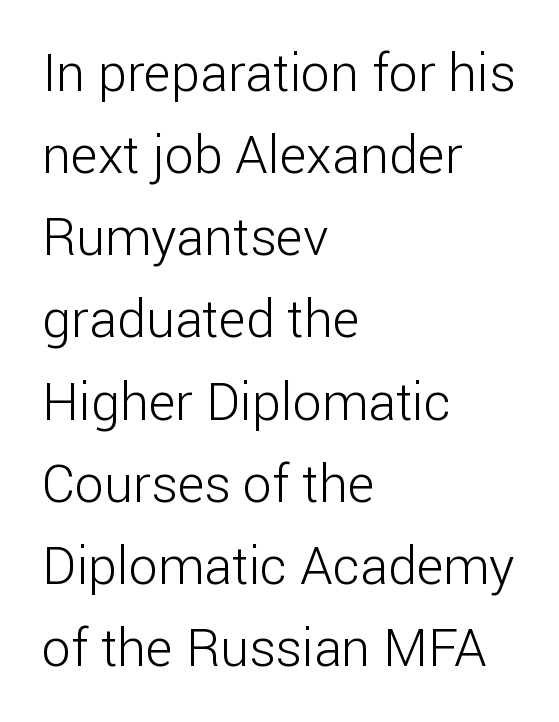
What stands out about the letter spacing? Nothing — it is the standard amount. Weight: not bold — regular or lighter. The passage shown is typeset with a sans-serif family. Spacing verdict: proportional, widths tailored to each character. Horizontal alignment here is leftward, the default for most running prose.
